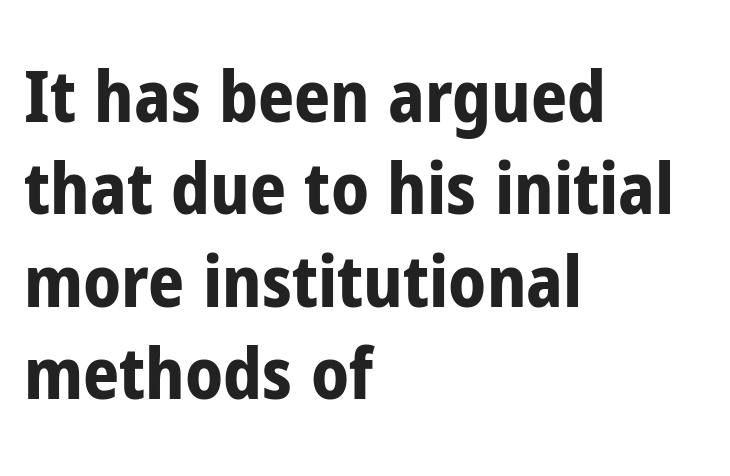
Q: Is the text bold? A: Yes.
Q: Is the text italic (slanted)? A: No, it is upright.
Q: Is the typeface a serif or a sans-serif typeface? A: Sans-serif.
Q: Is the text underlined? A: No.
Q: How is the paragraph aligned? A: Left-aligned.
Q: Is the spacing between letters normal or unusually wide? A: Normal.
Q: Is the spacing between lines tight, normal or loose? A: Normal.
Q: Width (condensed, normal, or wide)? A: Condensed.
Q: Stroke contrast? A: Low.
Q: x-height? A: Medium.
Q: Monospaced? A: No.
